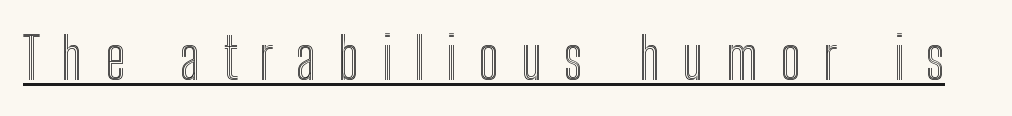
The image shows 57 px condensed type, upright; set unusually wide letter spacing (+0.39 em), underlined; a medium x-height.
